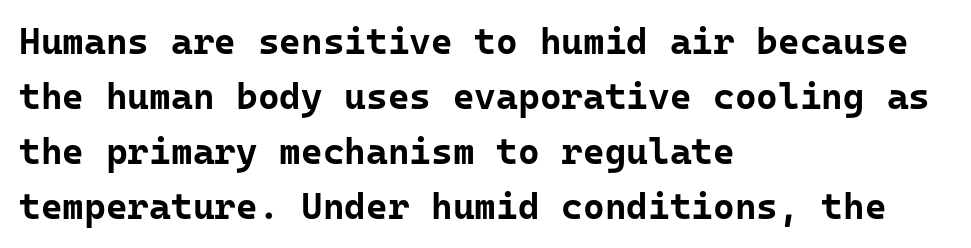
The letters carry no serifs — their stems end cleanly without finishing strokes. Check the space under the baseline: it is left empty. The font's upright variant was chosen for this text. Looks like terminal output: every glyph gets an equal slot. The rag falls on the right side of this text block.
